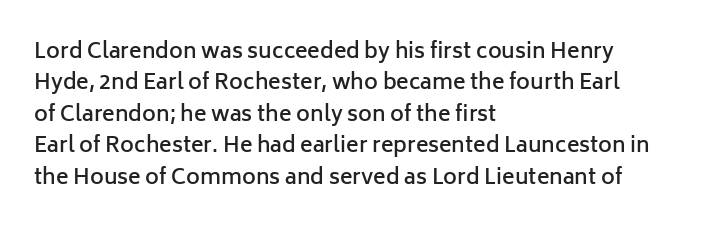
Q: Is the text bold? A: Semi-bold.
Q: Is the text italic (slanted)? A: No, it is upright.
Q: Is the text underlined? A: No.
Q: How is the paragraph aligned? A: Left-aligned.
Q: Is the spacing between letters normal or unusually wide? A: Normal.
Q: Is the spacing between lines tight, normal or loose? A: Normal.
